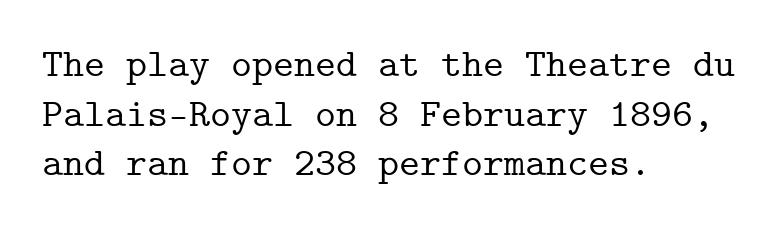
Nobody touched the tracking dial on this one. The face used here is seriffed, in the tradition of book romans. Descender tails drop into unmarked territory. Each letter, wide or thin by design, is forced into the same width here. If you drew a line through each stem, it would be perfectly vertical.
